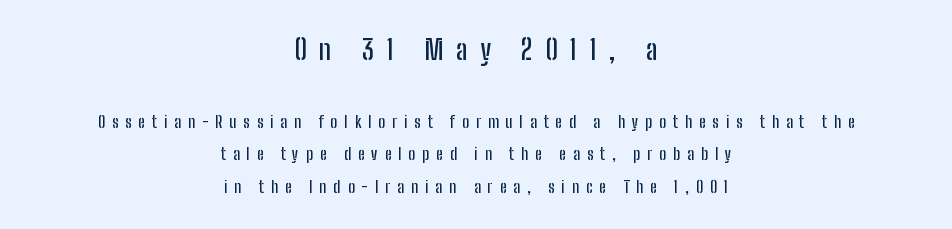
{"serif": "no", "italic": "no", "width": "condensed", "stroke_contrast": "low", "x_height": "medium", "monospaced": "no", "underline": "no", "align": "center", "line_spacing": "loose", "line_spacing_ratio": 2.04, "letter_spacing": "wide", "letter_spacing_em": 0.44, "larger_block": "first", "size_ratio": 1.75, "glyph_px": 28}
